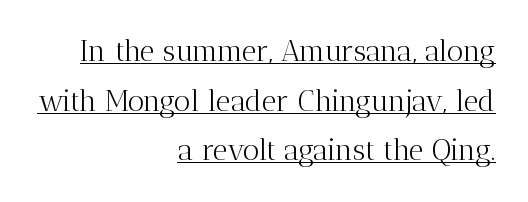
{"serif": "yes", "italic": "no", "bold": "no", "weight": "light", "width": "normal", "stroke_contrast": "medium", "x_height": "medium", "monospaced": "no", "underline": "yes", "align": "right", "line_spacing_ratio": 1.71, "letter_spacing": "normal", "letter_spacing_em": 0.0, "glyph_px": 29}
